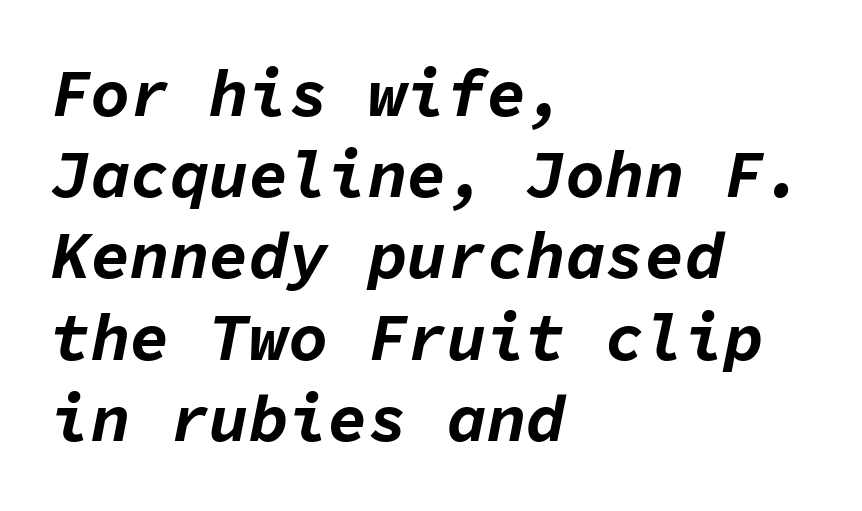
{"italic": "yes", "lean": "right", "slant_degrees": 11, "bold": "yes", "weight": "bold", "width": "normal", "stroke_contrast": "low", "x_height": "medium", "monospaced": "yes", "underline": "no", "align": "left", "line_spacing_ratio": 1.23, "letter_spacing": "normal", "letter_spacing_em": 0.0, "glyph_px": 66}
